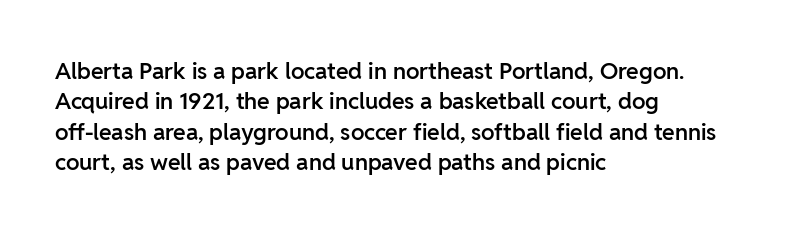
The space between consecutive lines is moderate. Each glyph is drawn with semibold strokes, heavier than normal yet not fully bold. Casual observation: everything's shoved over to the left. Letters rest on an invisible, unmarked baseline. It's the straight-up-and-down kind of type. Standard letterfit; no display-style spreading of the glyphs.
